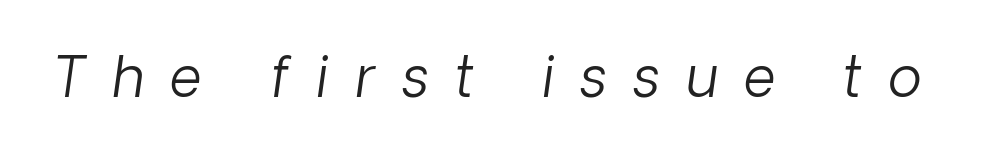
{"italic": "yes", "lean": "right", "slant_degrees": 8, "bold": "no", "weight": "light", "width": "normal", "stroke_contrast": "low", "x_height": "medium", "monospaced": "no", "underline": "no", "letter_spacing": "wide", "letter_spacing_em": 0.49, "glyph_px": 55}
